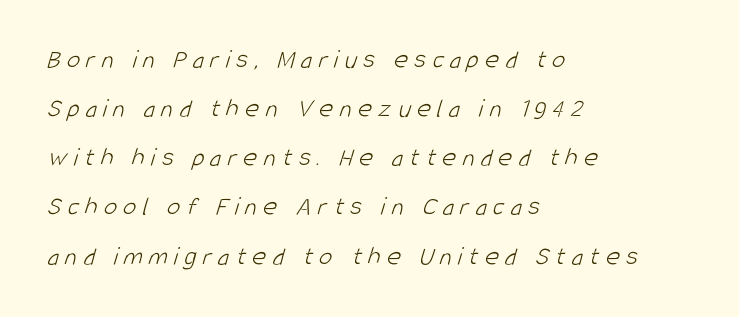
Q: Is the text bold? A: No.
Q: Is the text underlined? A: No.
Q: How is the paragraph aligned? A: Left-aligned.
Q: Is the spacing between letters normal or unusually wide? A: Unusually wide.
